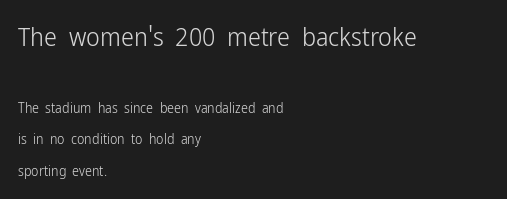
Q: Is the text bold? A: No.
Q: Is the text italic (slanted)? A: No, it is upright.
Q: Is the text underlined? A: No.
Q: How is the paragraph aligned? A: Left-aligned.
Q: Is the spacing between letters normal or unusually wide? A: Normal.
Q: Is the spacing between lines tight, normal or loose? A: Loose.
Q: Which block of text is set in a larger size, the first (top) or the second (bottom)? A: The first (top) one.
